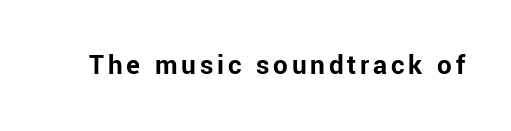
Q: Is the text bold? A: Yes.
Q: Is the text italic (slanted)? A: No, it is upright.
Q: Is the typeface a serif or a sans-serif typeface? A: Sans-serif.
Q: Is the text underlined? A: No.
Q: Width (condensed, normal, or wide)? A: Normal.
Q: Stroke contrast? A: Low.
Q: x-height? A: Medium.
Q: Monospaced? A: No.
